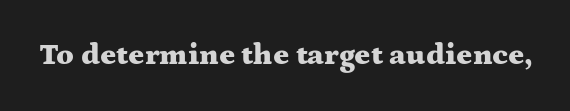
Does extra space separate the letters? No, they use regular spacing. The words here are not underlined. Observe the serifs anchoring each vertical stroke in this sample. As a designer I'd log this as weight 700, bold. Is this a fixed-width face? No — the glyphs have proportional, varying widths.
